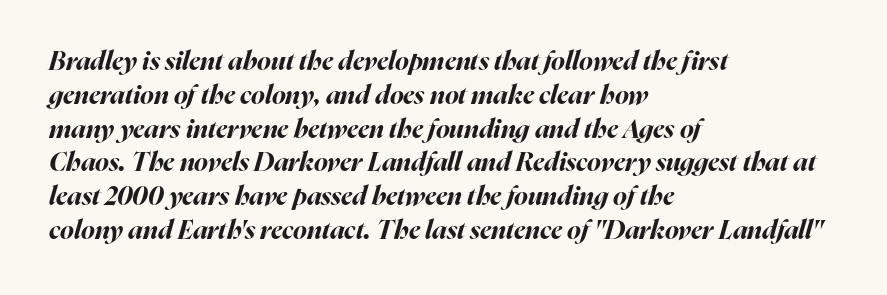
Short note: letters normally spaced. Caption: bold face, heavy strokes. The rendering uses a moderate line-height, typical for paragraphs. It's the slanting kind of type. Compared with a centered layout, this one pins lines to the left instead. The foot of each line stays bare and open.
